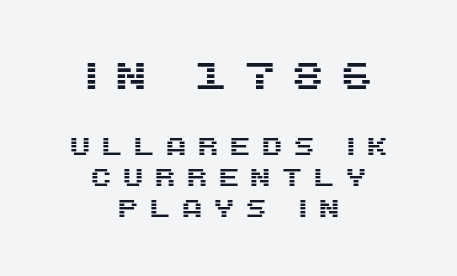
{"serif": "no", "italic": "no", "width": "normal", "stroke_contrast": "medium", "x_height": "large", "monospaced": "no", "underline": "no", "align": "center", "line_spacing_ratio": 1.24, "letter_spacing": "wide", "letter_spacing_em": 0.4, "larger_block": "first", "size_ratio": 1.52, "glyph_px": 38}
